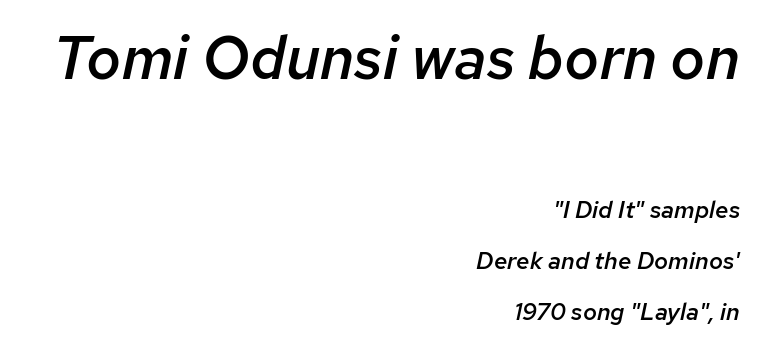
Q: Is the text bold? A: Semi-bold.
Q: Is the text italic (slanted)? A: Yes, it leans right by about 12 degrees.
Q: Is the text underlined? A: No.
Q: How is the paragraph aligned? A: Right-aligned.
Q: Is the spacing between letters normal or unusually wide? A: Normal.
Q: Is the spacing between lines tight, normal or loose? A: Loose.
Q: Which block of text is set in a larger size, the first (top) or the second (bottom)? A: The first (top) one.
Q: Width (condensed, normal, or wide)? A: Normal.
Q: Stroke contrast? A: Low.
Q: x-height? A: Medium.
Q: Monospaced? A: No.
